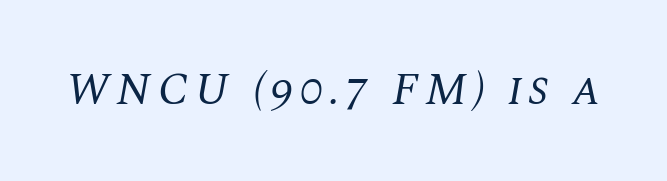
The image shows 46 px regular-weight serif type, italic (leaning right); set not underlined; medium stroke contrast and a large x-height.
